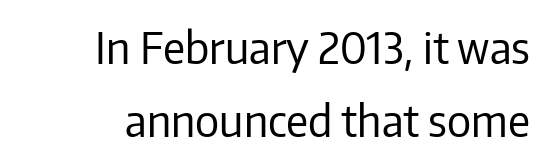
The image shows 43 px regular-weight sans-serif type, upright; set normal line spacing (1.69x), normal letter spacing, not underlined; low stroke contrast and a medium x-height.
